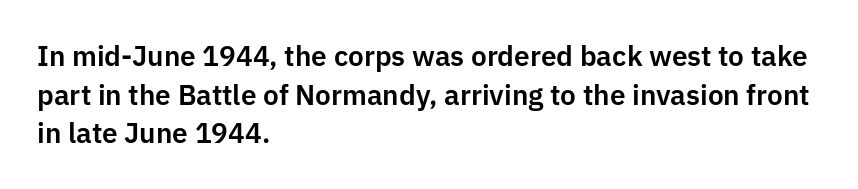
The image shows 28 px sans-serif type, upright; set left-aligned, normal line spacing (1.38x), normal letter spacing, not underlined; low stroke contrast and a medium x-height.
